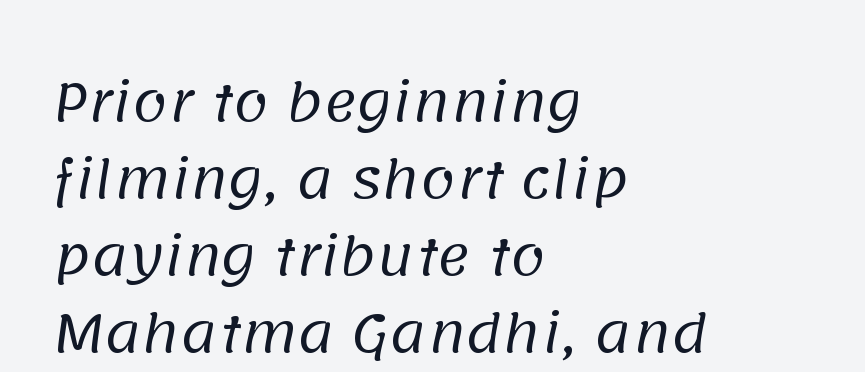
Q: Is the text bold? A: No.
Q: Is the typeface a serif or a sans-serif typeface? A: Sans-serif.
Q: Is the text underlined? A: No.
Q: How is the paragraph aligned? A: Left-aligned.
Q: Is the spacing between letters normal or unusually wide? A: Normal.
Q: Is the spacing between lines tight, normal or loose? A: Normal.
Q: Width (condensed, normal, or wide)? A: Normal.
Q: Stroke contrast? A: Low.
Q: x-height? A: Large.
Q: Monospaced? A: No.
